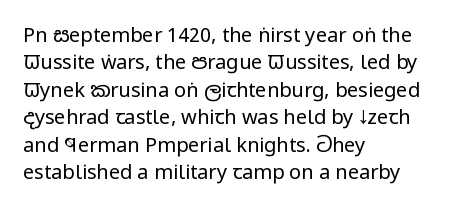
Caption: standard tracking, unaltered. Alignment: flush left. Line spacing here is normal. Weight: not bold — regular or lighter.
